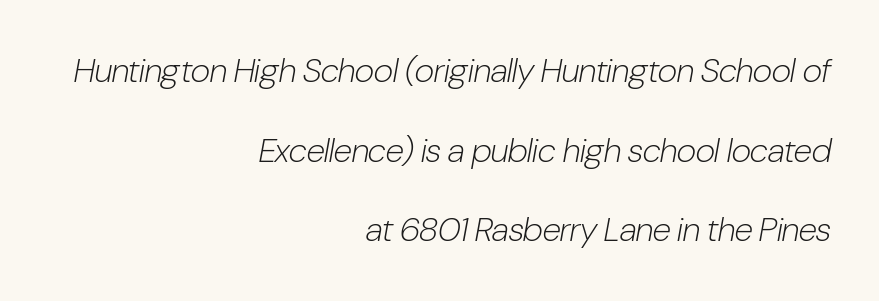
Q: Is the text bold? A: No.
Q: Is the text italic (slanted)? A: Yes, it leans right by about 10 degrees.
Q: Is the text underlined? A: No.
Q: How is the paragraph aligned? A: Right-aligned.
Q: Is the spacing between letters normal or unusually wide? A: Normal.
Q: Is the spacing between lines tight, normal or loose? A: Loose.
Q: Width (condensed, normal, or wide)? A: Condensed.
Q: Stroke contrast? A: Low.
Q: x-height? A: Medium.
Q: Monospaced? A: No.
